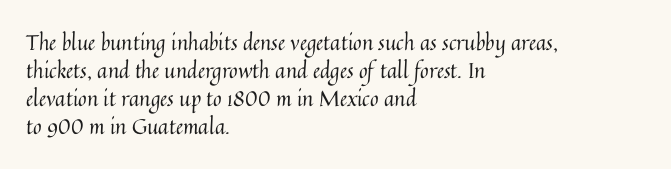
The paragraph has a hard left edge and a soft right edge. Rows of type keep a routine distance in the vertical direction. The letters sit at their default tracking, neither squeezed nor spread.
